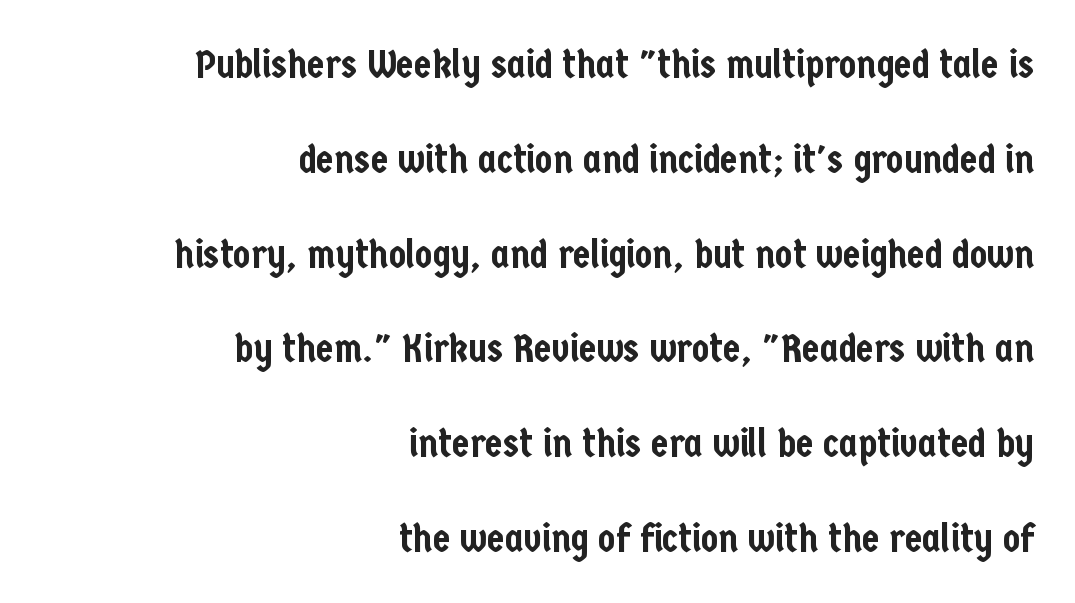
Q: Is the text italic (slanted)? A: No, it is upright.
Q: Is the typeface a serif or a sans-serif typeface? A: Sans-serif.
Q: Is the text underlined? A: No.
Q: How is the paragraph aligned? A: Right-aligned.
Q: Is the spacing between letters normal or unusually wide? A: Normal.
Q: Is the spacing between lines tight, normal or loose? A: Loose.
Q: Width (condensed, normal, or wide)? A: Condensed.
Q: Stroke contrast? A: Low.
Q: x-height? A: Medium.
Q: Monospaced? A: No.
